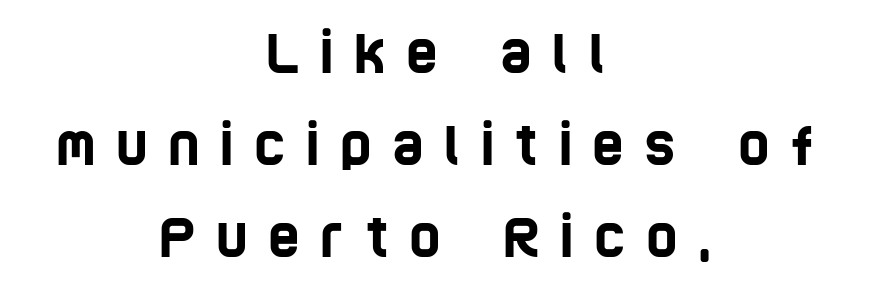
The image shows 54 px condensed sans-serif type; set centered, normal line spacing (1.7x), unusually wide letter spacing (+0.38 em), not underlined; low stroke contrast and a large x-height.
